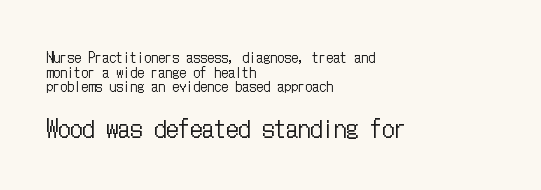
These lines were composed using upright roman letters. What stands out about the letter spacing? Nothing — it is the standard amount. Weight: regular or lighter. These lines stack with their left ends in a neat column.
